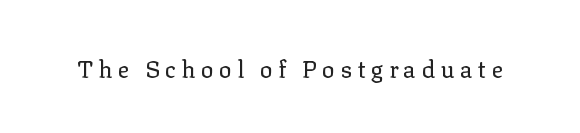
{"italic": "no", "bold": "no", "underline": "no", "letter_spacing": "wide", "letter_spacing_em": 0.22, "glyph_px": 24}
